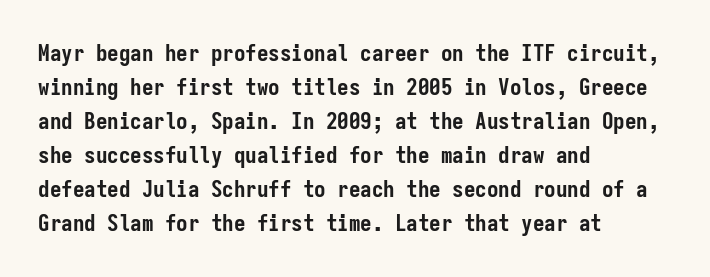
{"italic": "no", "bold": "yes", "underline": "no", "align": "left", "line_spacing": "normal", "line_spacing_ratio": 1.48, "letter_spacing": "normal", "letter_spacing_em": 0.0, "glyph_px": 23}
